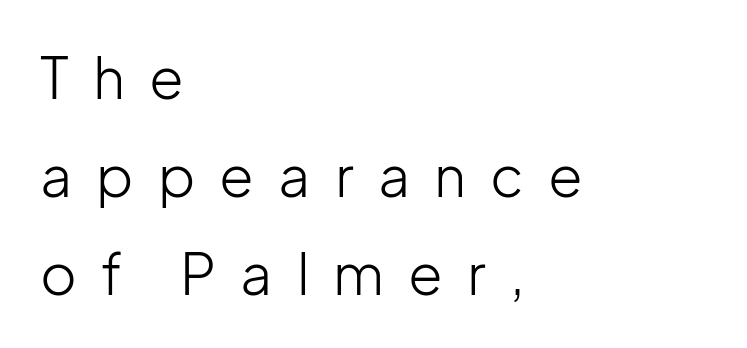
The lettering stays uniformly vertical, giving the passage a roman look. The designer went with a sans here, leaving each stem footless. Is this a heavy cut? Hardly; it is regular or lighter. You could not count columns in this text — the font is proportionally spaced. One-word summary of the alignment: left. Has an underline been added? It has not.
